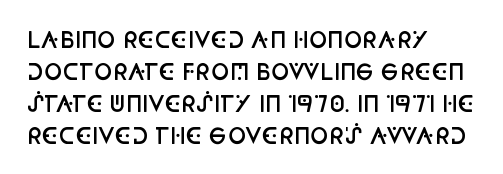
{"italic": "no", "bold": "semi", "underline": "no", "align": "left", "line_spacing": "normal", "line_spacing_ratio": 1.46, "letter_spacing": "normal", "letter_spacing_em": 0.0, "glyph_px": 22}
